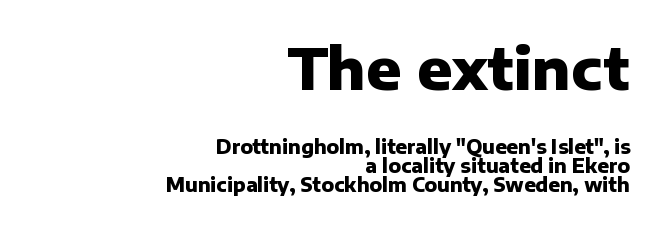
Q: Is the text bold? A: Yes.
Q: Is the text italic (slanted)? A: No, it is upright.
Q: Is the typeface a serif or a sans-serif typeface? A: Sans-serif.
Q: Is the text underlined? A: No.
Q: How is the paragraph aligned? A: Right-aligned.
Q: Is the spacing between letters normal or unusually wide? A: Normal.
Q: Is the spacing between lines tight, normal or loose? A: Tight.
Q: Which block of text is set in a larger size, the first (top) or the second (bottom)? A: The first (top) one.
Q: Width (condensed, normal, or wide)? A: Normal.
Q: Stroke contrast? A: Low.
Q: x-height? A: Medium.
Q: Monospaced? A: No.
